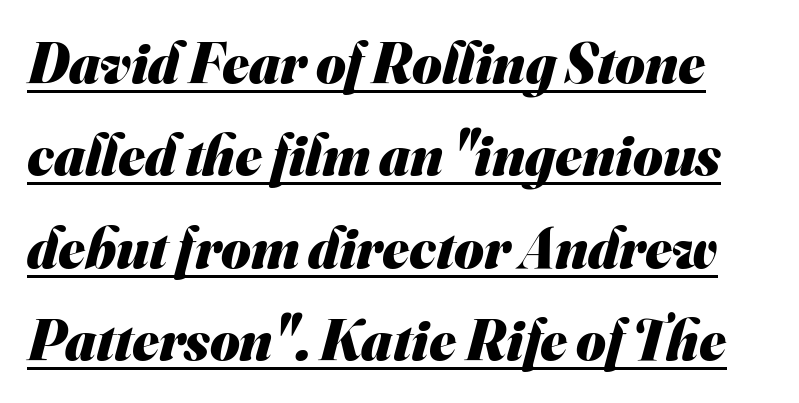
The image shows 57 px heavy sans-serif type; set normal line spacing (1.62x), normal letter spacing, underlined; medium stroke contrast and a small x-height.
